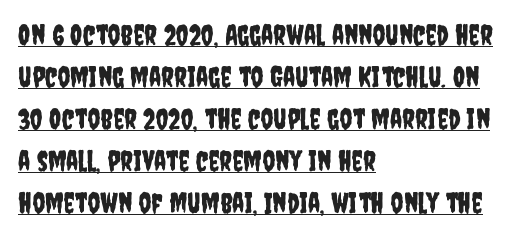
{"serif": "no", "italic": "no", "width": "condensed", "stroke_contrast": "low", "x_height": "large", "monospaced": "no", "underline": "yes", "align": "left", "line_spacing": "normal", "line_spacing_ratio": 1.5, "letter_spacing": "normal", "letter_spacing_em": 0.0, "glyph_px": 28}
